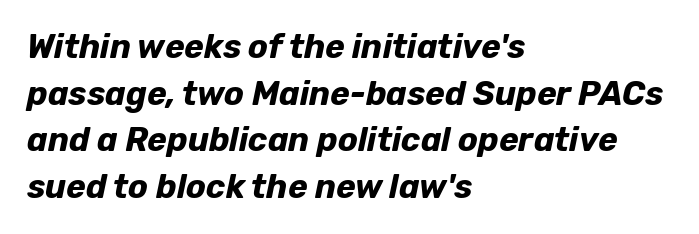
The image shows 33 px bold type, italic (leaning right); set left-aligned, normal line spacing (1.41x), normal letter spacing, not underlined; low stroke contrast and a medium x-height.
